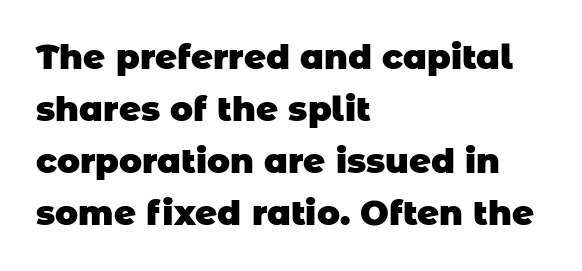
{"serif": "no", "bold": "yes", "weight": "heavy", "width": "normal", "stroke_contrast": "low", "x_height": "large", "monospaced": "no", "underline": "no", "align": "left", "line_spacing": "normal", "line_spacing_ratio": 1.53, "letter_spacing": "normal", "letter_spacing_em": 0.0, "glyph_px": 34}
